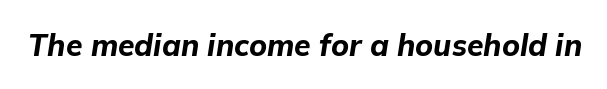
Descenders are the only things crossing below the line. Heavy, bold letterforms. A typesetter would call this zero additional tracking. An italicized treatment has been applied to the whole sample.
